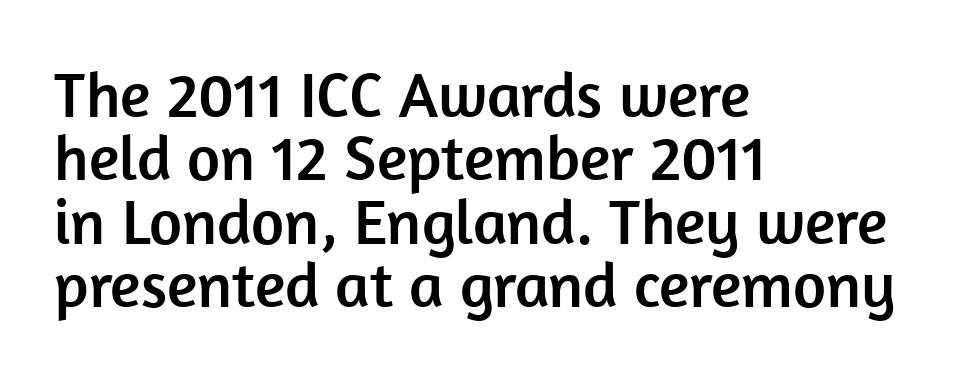
The image shows 64 px sans-serif type, upright; set left-aligned, tight line spacing (0.99x), normal letter spacing, not underlined; low stroke contrast and a medium x-height.
